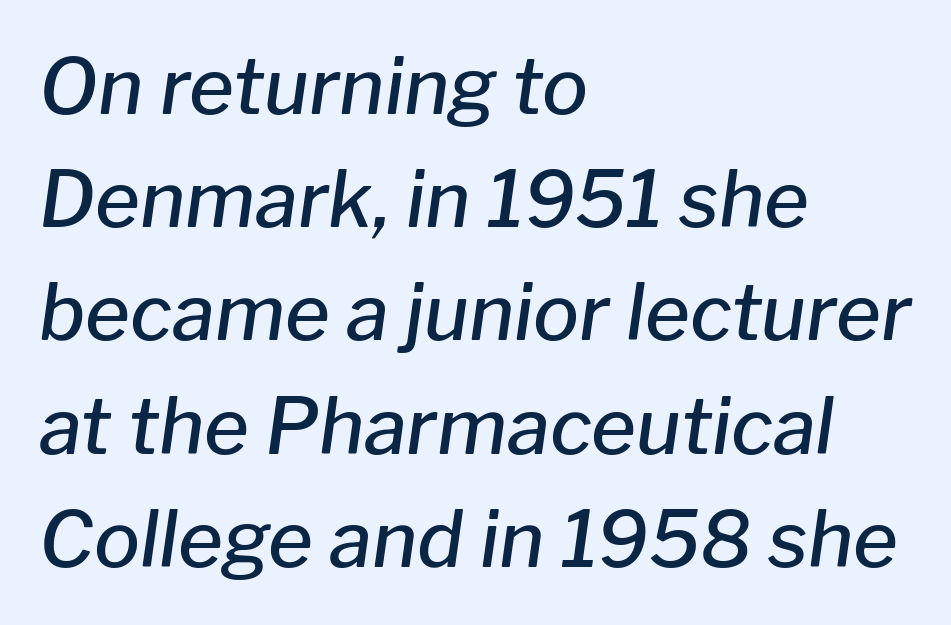
Q: Is the text bold? A: Semi-bold.
Q: Is the text italic (slanted)? A: Yes, it leans right by about 8 degrees.
Q: Is the text underlined? A: No.
Q: How is the paragraph aligned? A: Left-aligned.
Q: Is the spacing between letters normal or unusually wide? A: Normal.
Q: Is the spacing between lines tight, normal or loose? A: Normal.
Q: Width (condensed, normal, or wide)? A: Normal.
Q: Stroke contrast? A: Low.
Q: x-height? A: Medium.
Q: Monospaced? A: No.
